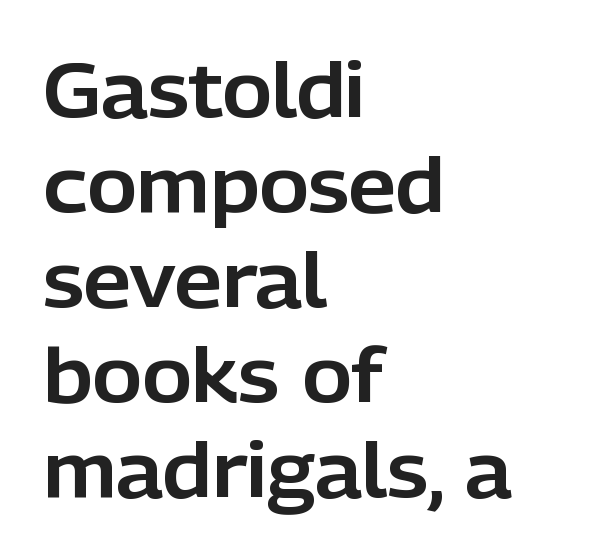
{"serif": "no", "italic": "no", "width": "normal", "stroke_contrast": "low", "x_height": "medium", "monospaced": "no", "underline": "no", "align": "left", "line_spacing": "normal", "line_spacing_ratio": 1.25, "letter_spacing": "normal", "letter_spacing_em": 0.0, "glyph_px": 76}
